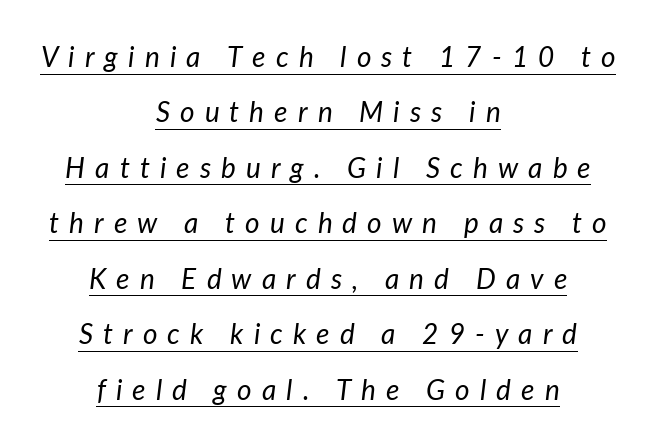
You could only call the tracking loose — the letters float apart. Reading down the block, each line starts at a different indent, mirrored at its end. Descenders here cross a horizontal rule under the line. Leading is clearly above the norm, producing a sparse column.
